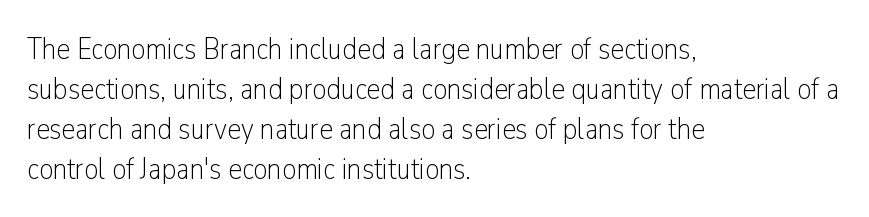
Q: Is the text bold? A: No.
Q: Is the text italic (slanted)? A: No, it is upright.
Q: Is the typeface a serif or a sans-serif typeface? A: Sans-serif.
Q: Is the text underlined? A: No.
Q: How is the paragraph aligned? A: Left-aligned.
Q: Is the spacing between letters normal or unusually wide? A: Normal.
Q: Is the spacing between lines tight, normal or loose? A: Normal.
Q: Width (condensed, normal, or wide)? A: Condensed.
Q: Stroke contrast? A: Low.
Q: x-height? A: Medium.
Q: Monospaced? A: No.
